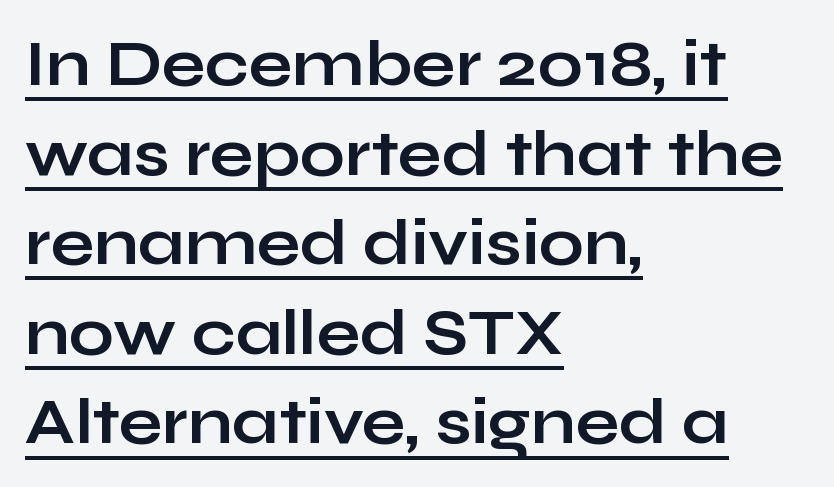
Ordinary non-slanted type is in use. Character widths vary here, with narrow letters taking less room than wide ones. Strong, thick strokes mark this as bold type. Is there an underline? Yes — a line sits under the letters. One-word summary of the alignment: left. The typeface chosen for these lines omits serifs.
